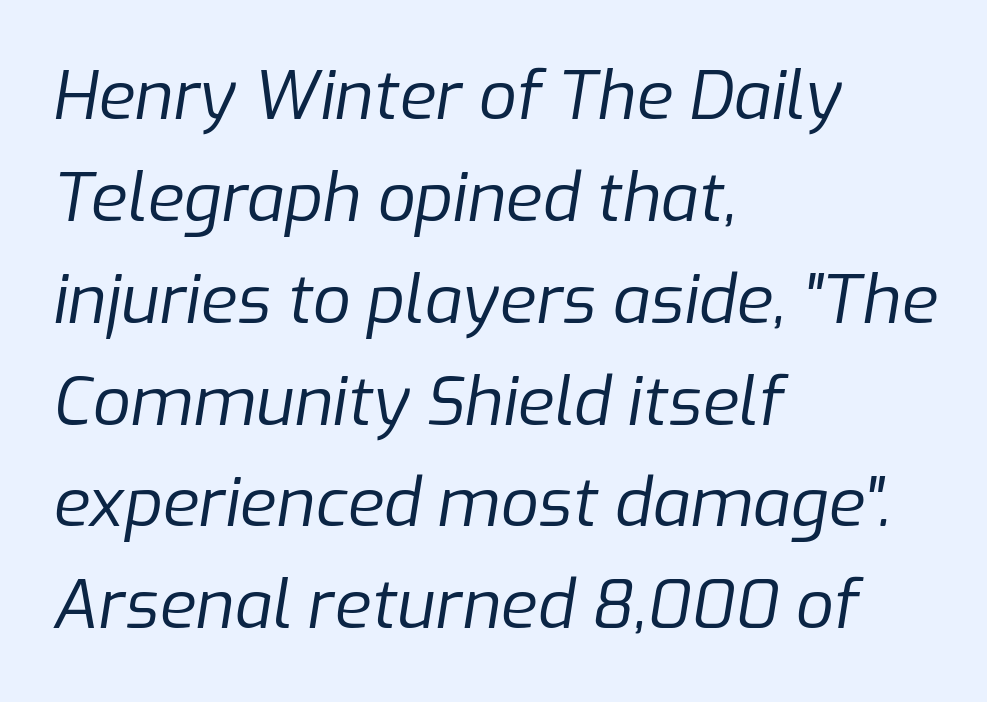
In terms of posture, this sample is oblique. This is not heavy type; no bold has been used. Reading down the column, the eye jumps a familiar distance to each next line. Character widths vary here, with narrow letters taking less room than wide ones. The horizontal fit of the characters is conventional and even. The passage is arranged the way most books set body copy — flush left.
